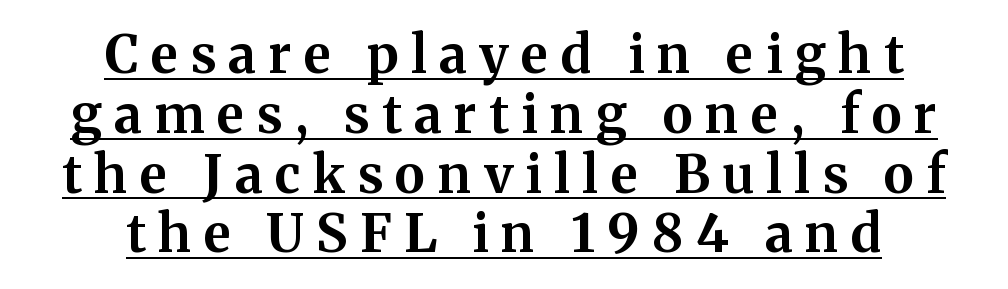
{"serif": "yes", "italic": "no", "bold": "yes", "weight": "bold", "width": "normal", "stroke_contrast": "medium", "x_height": "medium", "monospaced": "no", "underline": "yes", "align": "center", "line_spacing": "tight", "line_spacing_ratio": 1.15, "letter_spacing": "wide", "letter_spacing_em": 0.24, "glyph_px": 52}
